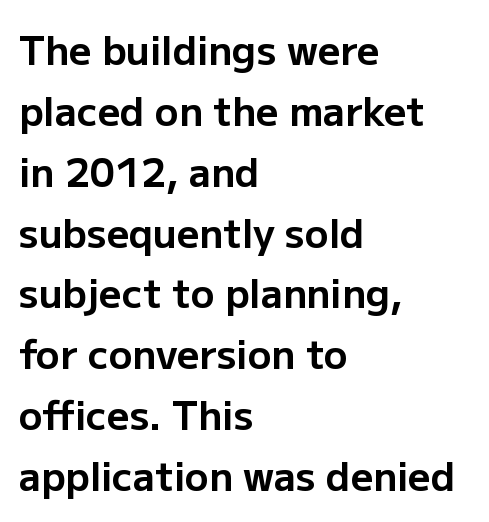
Q: Is the text bold? A: Yes.
Q: Is the text italic (slanted)? A: No, it is upright.
Q: Is the typeface a serif or a sans-serif typeface? A: Sans-serif.
Q: Is the text underlined? A: No.
Q: How is the paragraph aligned? A: Left-aligned.
Q: Is the spacing between letters normal or unusually wide? A: Normal.
Q: Is the spacing between lines tight, normal or loose? A: Normal.
Q: Width (condensed, normal, or wide)? A: Normal.
Q: Stroke contrast? A: Low.
Q: x-height? A: Medium.
Q: Monospaced? A: No.
